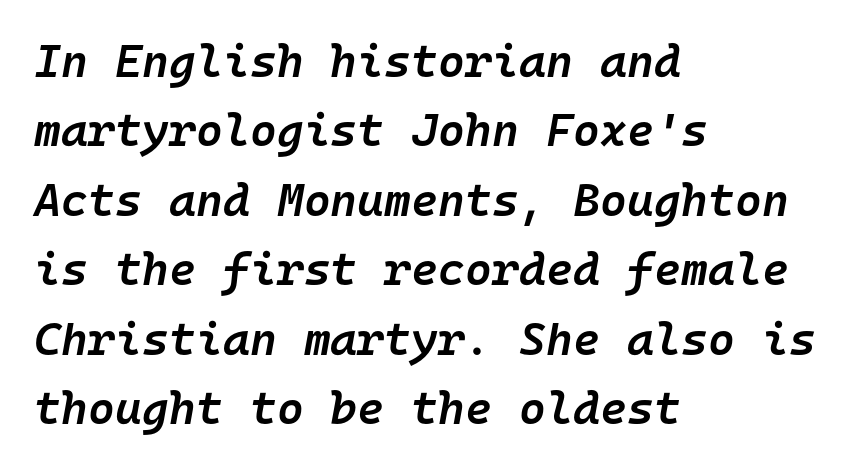
Characters follow at the spacing the type designer built in. This sample keeps an unexceptional amount of space between lines. Summary of weight: moderately heavy, a semibold. The text carries the slant typical of an italic or oblique font. The baseline area is clear.
